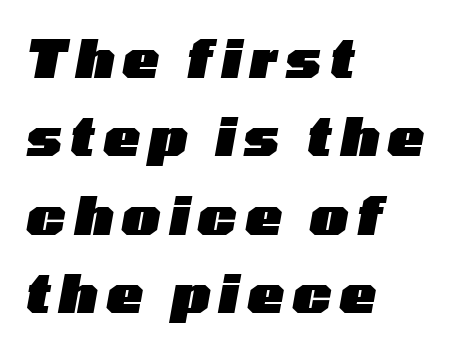
The image shows 54 px heavy, wide type, italic (leaning right); set left-aligned, normal line spacing (1.45x), not underlined; low stroke contrast and a medium x-height.
